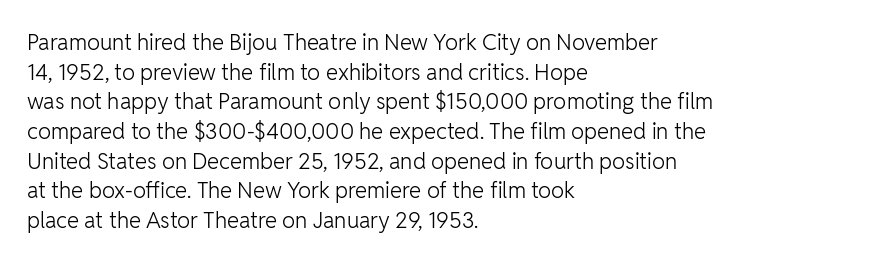
Unmarked baselines from the first word to the last. The designer left line spacing at the default. The rendering anchors every line to the left-hand side. The gaps between neighbouring characters are ordinary and unremarkable. The type sits square on the baseline with zero lean.
